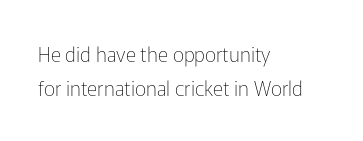
The image shows 20 px text type, upright; set left-aligned, line spacing 1.72x, normal letter spacing, not underlined.
